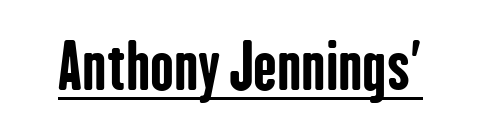
The image shows 63 px bold, condensed sans-serif type, upright; set normal letter spacing, underlined; low stroke contrast and a medium x-height.
